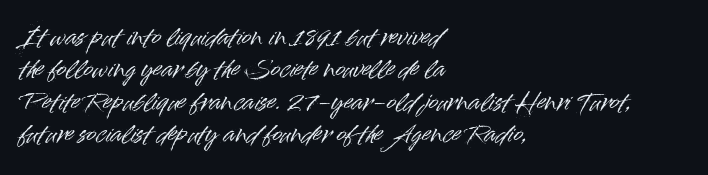
The image shows 23 px text type; set left-aligned, normal line spacing (1.41x), normal letter spacing, not underlined.
